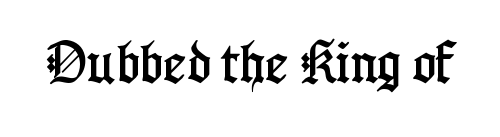
{"serif": "yes", "italic": "no", "width": "condensed", "stroke_contrast": "low", "x_height": "medium", "monospaced": "no", "underline": "no", "letter_spacing": "normal", "letter_spacing_em": 0.0, "glyph_px": 44}
